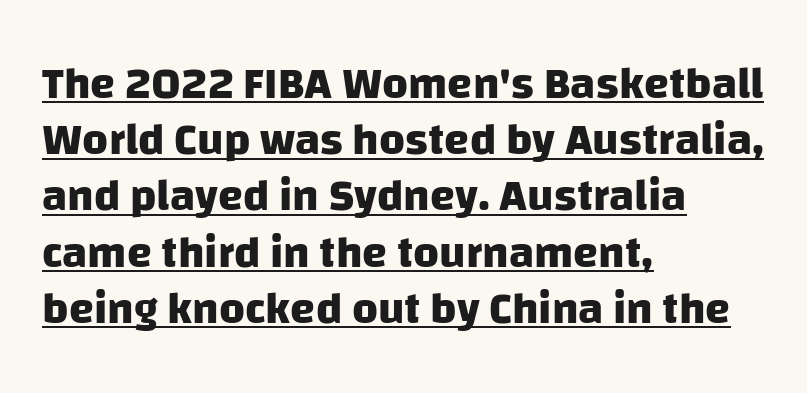
{"serif": "no", "bold": "yes", "weight": "heavy", "width": "normal", "stroke_contrast": "low", "x_height": "large", "monospaced": "no", "underline": "yes", "align": "left", "line_spacing": "normal", "line_spacing_ratio": 1.25, "letter_spacing": "normal", "letter_spacing_em": 0.0, "glyph_px": 45}
